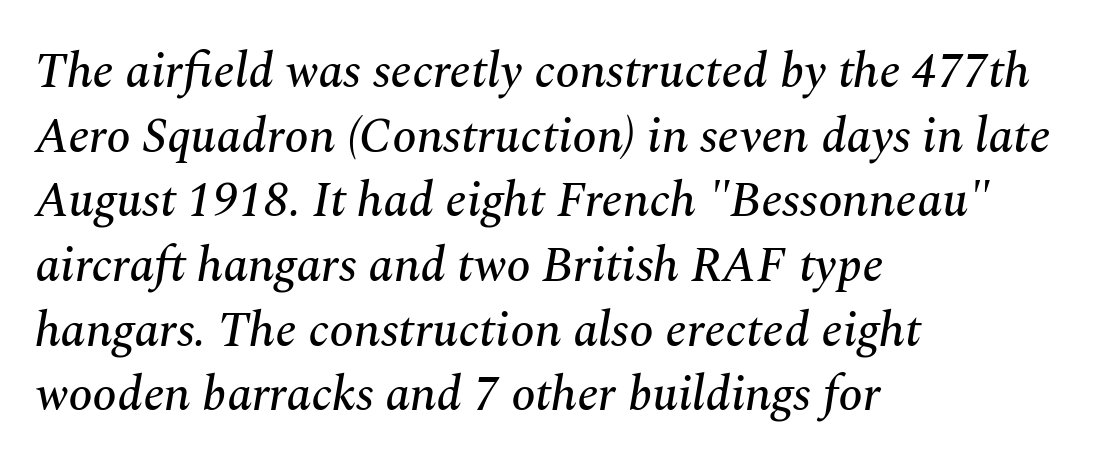
The image shows 49 px serif type, italic (leaning right); set left-aligned, normal line spacing (1.32x), normal letter spacing, not underlined; medium stroke contrast and a medium x-height.
